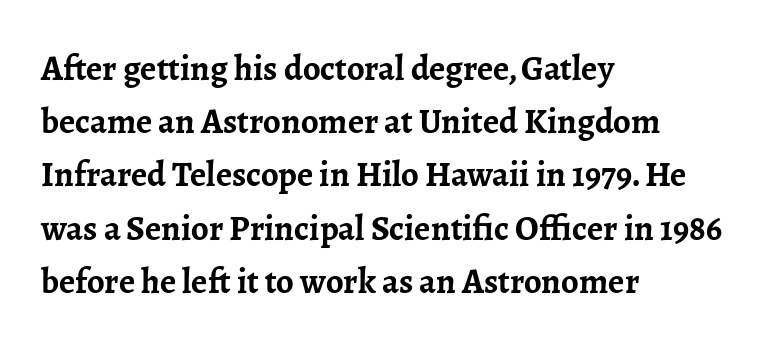
The image shows 35 px semibold serif type, upright; set left-aligned, normal line spacing (1.52x), normal letter spacing, not underlined; low stroke contrast and a medium x-height.
